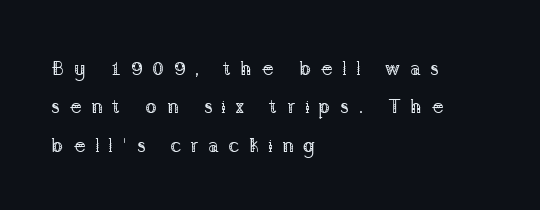
The image shows 20 px text type, upright; set left-aligned, loose line spacing (1.92x), unusually wide letter spacing (+0.46 em), not underlined.
